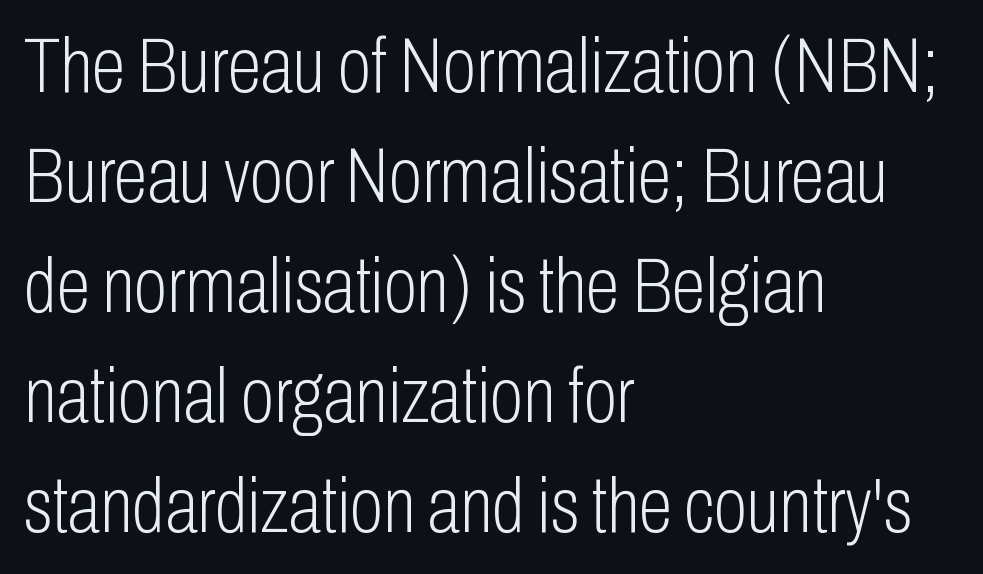
The weight tops out at a normal text grade. Examine the stroke ends and you'll find no serifs. No italicization has been applied; the sample stays upright. Check the space under the baseline: it is left empty.
